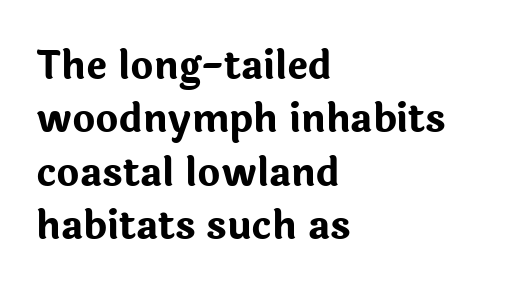
{"serif": "no", "italic": "no", "bold": "yes", "weight": "bold", "width": "normal", "stroke_contrast": "low", "x_height": "medium", "monospaced": "no", "underline": "no", "align": "left", "line_spacing": "normal", "line_spacing_ratio": 1.37, "letter_spacing": "normal", "letter_spacing_em": 0.0, "glyph_px": 39}
